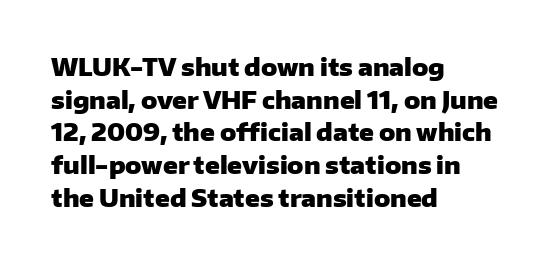
{"italic": "no", "bold": "yes", "underline": "no", "align": "left", "line_spacing": "normal", "line_spacing_ratio": 1.36, "letter_spacing": "normal", "letter_spacing_em": 0.0, "glyph_px": 24}
